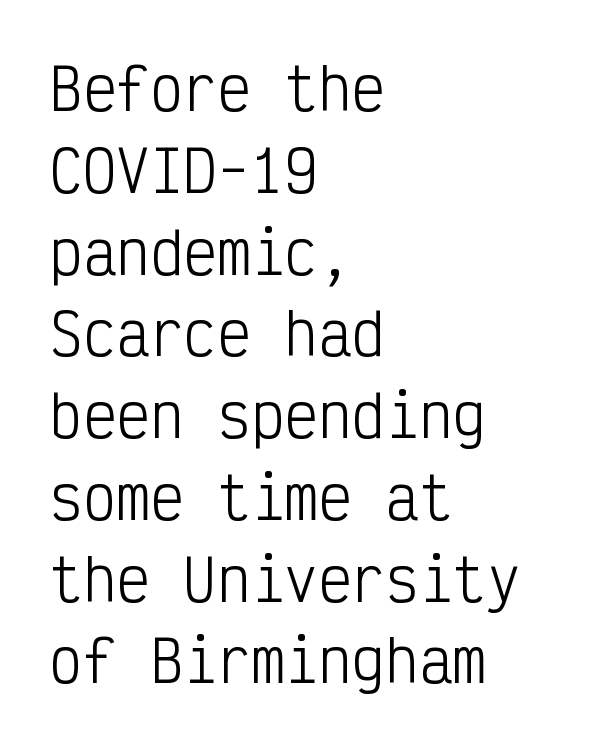
The image shows 56 px light, condensed sans-serif type, upright, monospaced; set left-aligned, normal line spacing (1.46x), normal letter spacing, not underlined; low stroke contrast and a medium x-height.
